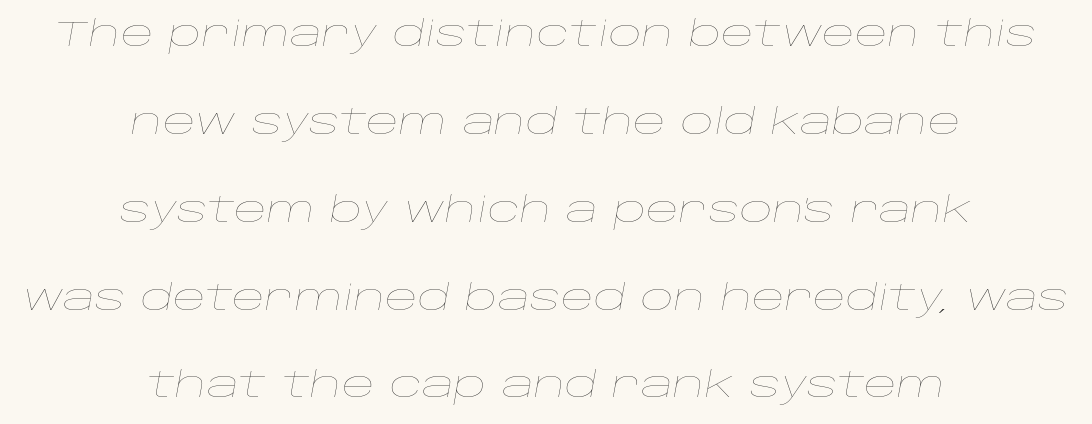
The image shows 36 px thin, wide type, italic (leaning right); set centered, loose line spacing (2.44x), normal letter spacing, not underlined; low stroke contrast and a large x-height.
